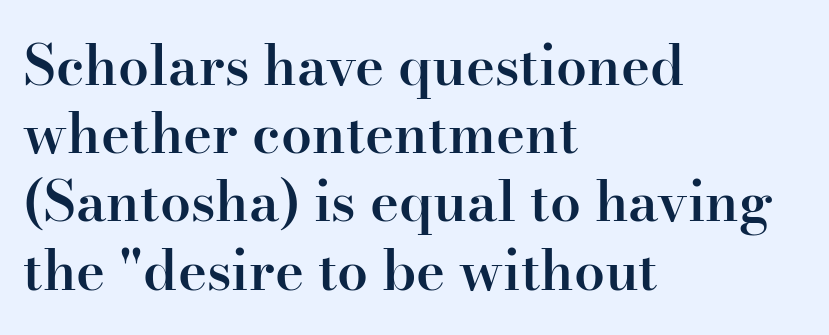
Q: Is the text bold? A: Semi-bold.
Q: Is the text italic (slanted)? A: No, it is upright.
Q: Is the typeface a serif or a sans-serif typeface? A: Serif.
Q: Is the text underlined? A: No.
Q: How is the paragraph aligned? A: Left-aligned.
Q: Is the spacing between letters normal or unusually wide? A: Normal.
Q: Width (condensed, normal, or wide)? A: Normal.
Q: Stroke contrast? A: High.
Q: x-height? A: Small.
Q: Monospaced? A: No.
